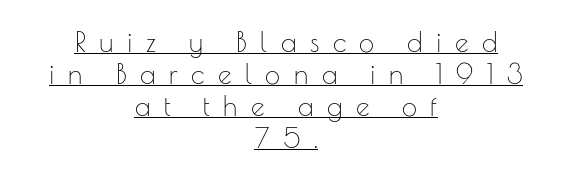
A typesetter would call this heavily tracked-out type. Summary of weight: not heavy and not bold. Quick note: not italic, upright. The specimen includes a rule beneath the text block's lines. Centered paragraph, ragged on both sides.
